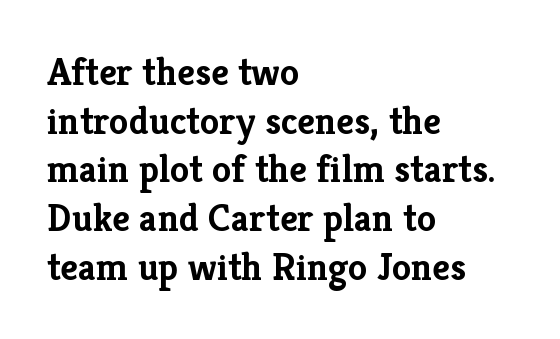
Q: Is the text bold? A: Yes.
Q: Is the text italic (slanted)? A: No, it is upright.
Q: Is the typeface a serif or a sans-serif typeface? A: Serif.
Q: Is the text underlined? A: No.
Q: How is the paragraph aligned? A: Left-aligned.
Q: Is the spacing between letters normal or unusually wide? A: Normal.
Q: Is the spacing between lines tight, normal or loose? A: Normal.
Q: Width (condensed, normal, or wide)? A: Normal.
Q: Stroke contrast? A: Low.
Q: x-height? A: Medium.
Q: Monospaced? A: No.
